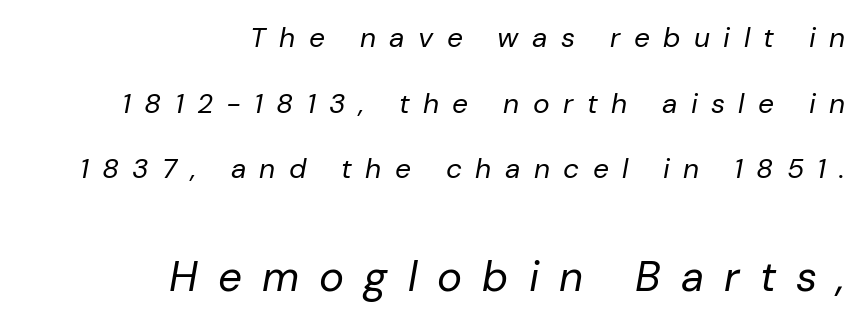
Q: Is the text bold? A: No.
Q: Is the text italic (slanted)? A: Yes, it leans right by about 10 degrees.
Q: Is the text underlined? A: No.
Q: How is the paragraph aligned? A: Right-aligned.
Q: Is the spacing between letters normal or unusually wide? A: Unusually wide.
Q: Is the spacing between lines tight, normal or loose? A: Loose.
Q: Which block of text is set in a larger size, the first (top) or the second (bottom)? A: The second (bottom) one.
Q: Width (condensed, normal, or wide)? A: Normal.
Q: Stroke contrast? A: Low.
Q: x-height? A: Medium.
Q: Monospaced? A: No.
